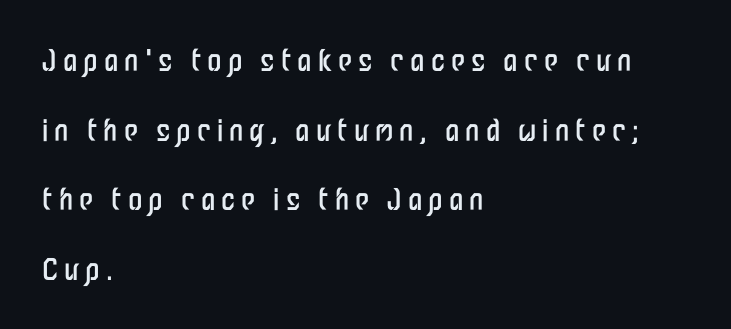
The text was rendered using a sans face with plain stroke endings. One-word summary of the alignment: left. Words float on clear page, feet unadorned. The cut favours lightness, reaching ordinary text weight at its darkest.
